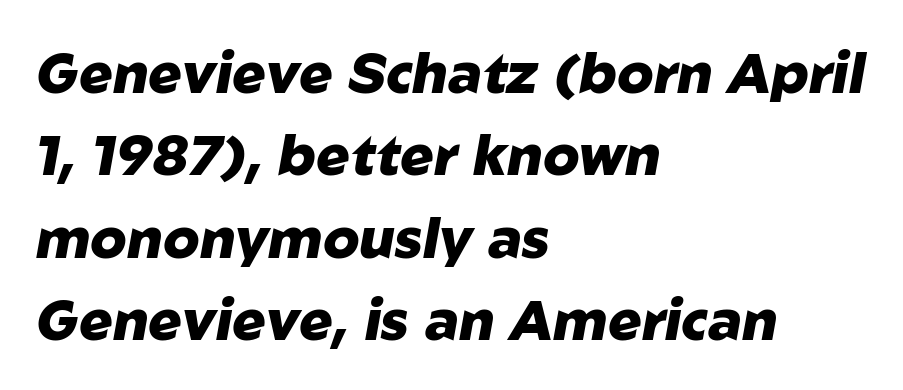
The area under the type is left untouched. The rendering anchors every line to the left-hand side. This is oblique type, the kind used for emphasis or titles. Every letter is thick-stroked: bold, no question.
